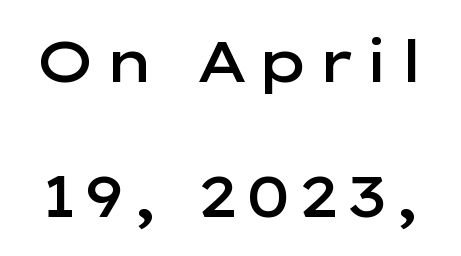
Heft: intermediate — a semibold. Successive baselines arrive slowly, with a big drop between each. The rendering uses natural spacing where letterforms have individual widths. Is this a sans? Yes — the strokes have no serifs.
